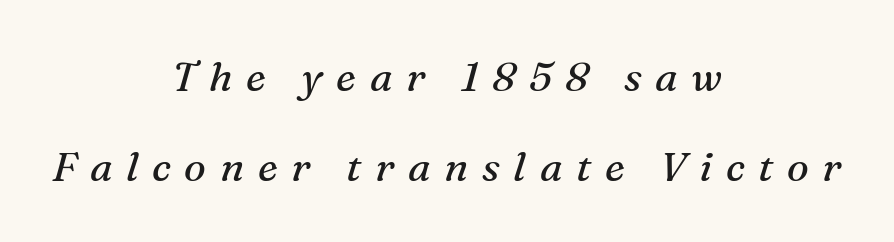
Q: Is the text bold? A: No.
Q: Is the text italic (slanted)? A: Yes, it leans right by about 16 degrees.
Q: Is the typeface a serif or a sans-serif typeface? A: Serif.
Q: Is the text underlined? A: No.
Q: How is the paragraph aligned? A: Centered.
Q: Is the spacing between letters normal or unusually wide? A: Unusually wide.
Q: Is the spacing between lines tight, normal or loose? A: Loose.
Q: Width (condensed, normal, or wide)? A: Normal.
Q: Stroke contrast? A: Medium.
Q: x-height? A: Medium.
Q: Monospaced? A: No.
